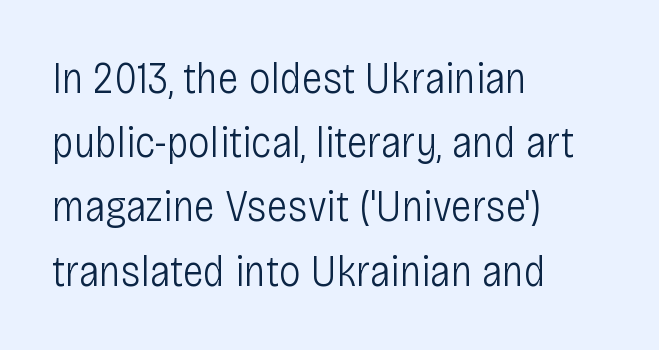
{"serif": "no", "italic": "no", "bold": "no", "weight": "light", "width": "condensed", "stroke_contrast": "low", "x_height": "large", "monospaced": "no", "underline": "no", "align": "left", "line_spacing": "normal", "line_spacing_ratio": 1.46, "letter_spacing": "normal", "letter_spacing_em": 0.0, "glyph_px": 44}
